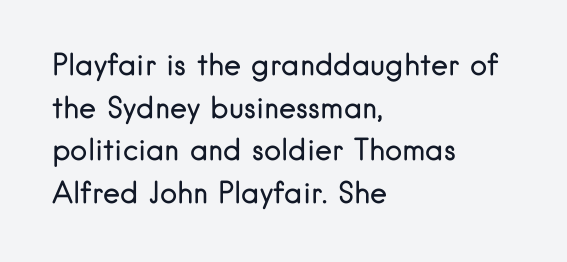
Italic? Not at all — the glyphs are vertical. These lines are rendered in a variable-pitch font. Has an underline been added? It has not. The typeface has the unassuming heft of standard copy or less. The compositor pushed each line to the left boundary. A sans-serif font was chosen for this passage.
